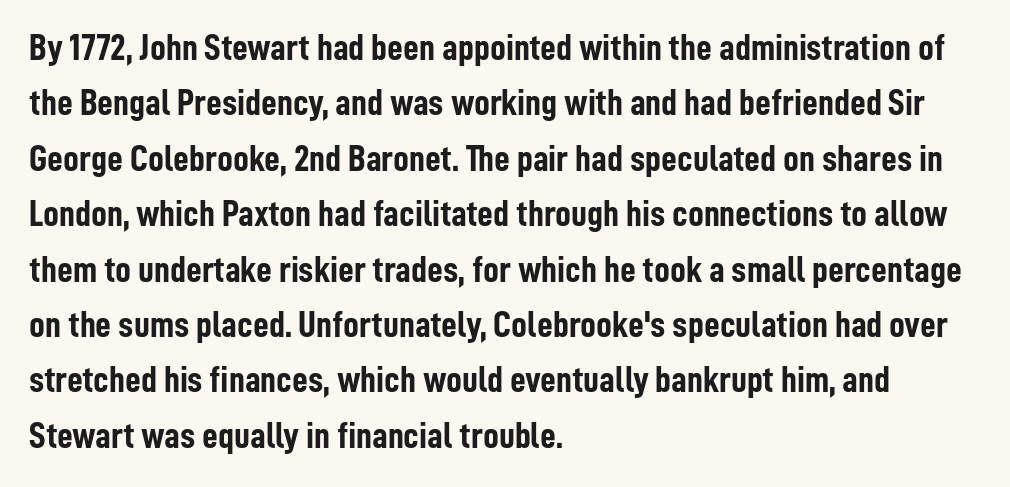
The image shows 39 px semibold, condensed sans-serif type, upright; set left-aligned, normal line spacing (1.42x), normal letter spacing, not underlined; low stroke contrast and a medium x-height.
